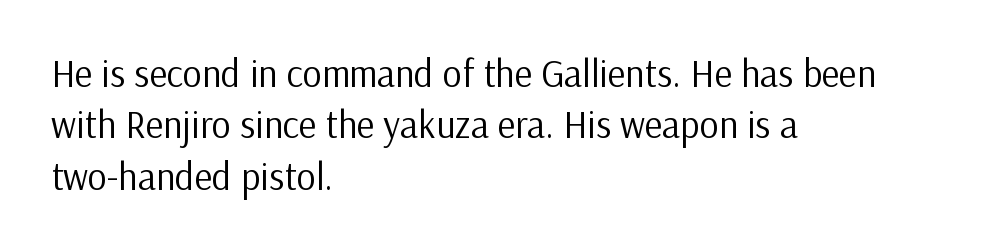
The image shows 38 px regular-weight sans-serif type, upright; set left-aligned, normal line spacing (1.35x), normal letter spacing, not underlined; low stroke contrast and a medium x-height.
